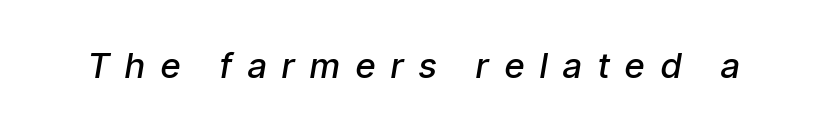
The image shows 35 px semibold, condensed type, italic (leaning right); set unusually wide letter spacing (+0.46 em), not underlined; low stroke contrast and a medium x-height.
